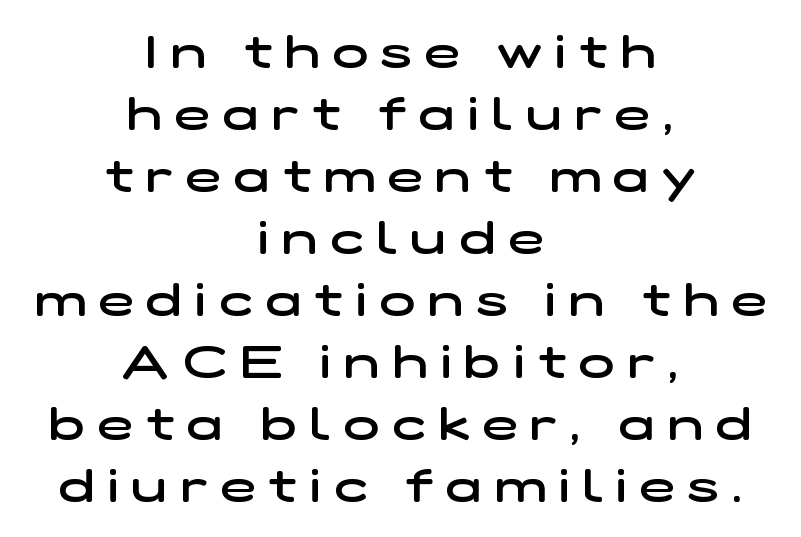
{"serif": "no", "bold": "semi", "weight": "semibold", "width": "wide", "stroke_contrast": "low", "x_height": "medium", "monospaced": "no", "underline": "no", "align": "center", "line_spacing": "normal", "line_spacing_ratio": 1.32, "letter_spacing": "wide", "letter_spacing_em": 0.28, "glyph_px": 47}
